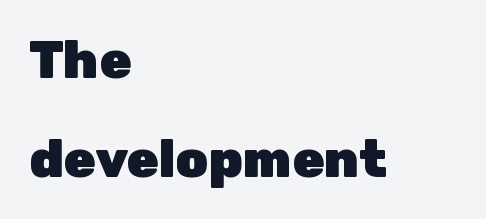
Q: Is the text bold? A: Yes.
Q: Is the text italic (slanted)? A: No, it is upright.
Q: Is the typeface a serif or a sans-serif typeface? A: Sans-serif.
Q: Is the text underlined? A: No.
Q: How is the paragraph aligned? A: Left-aligned.
Q: Is the spacing between letters normal or unusually wide? A: Normal.
Q: Is the spacing between lines tight, normal or loose? A: Loose.
Q: Width (condensed, normal, or wide)? A: Normal.
Q: Stroke contrast? A: Low.
Q: x-height? A: Medium.
Q: Monospaced? A: No.
